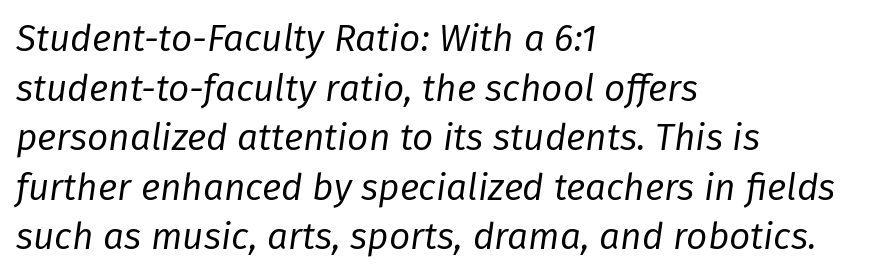
The leading is moderate, giving the passage an even texture. Short and long lines alike share a common starting point at left. Character widths vary here, with narrow letters taking less room than wide ones. Compared with typical body copy, the letter spacing here is the same.
